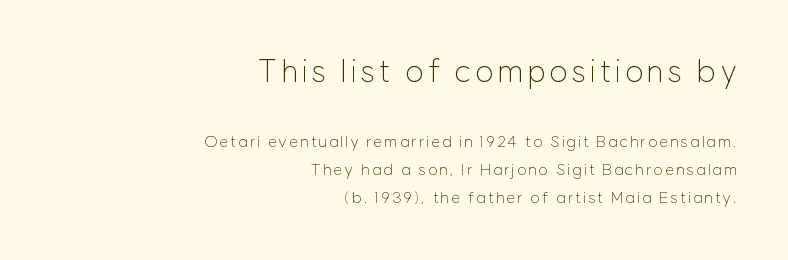
{"serif": "no", "italic": "no", "bold": "no", "weight": "light", "width": "normal", "stroke_contrast": "low", "x_height": "medium", "monospaced": "no", "underline": "no", "align": "right", "line_spacing_ratio": 1.77, "larger_block": "first", "size_ratio": 1.94, "glyph_px": 31}
